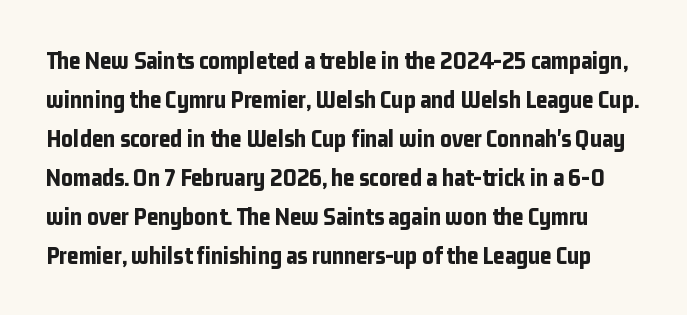
{"italic": "no", "bold": "yes", "underline": "no", "line_spacing": "normal", "line_spacing_ratio": 1.56, "letter_spacing": "normal", "letter_spacing_em": 0.0, "glyph_px": 25}
